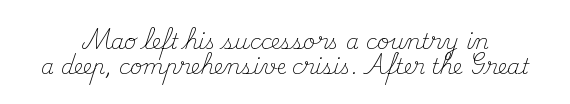
{"bold": "no", "underline": "no", "line_spacing_ratio": 1.17, "letter_spacing": "normal", "letter_spacing_em": 0.0, "glyph_px": 21}
